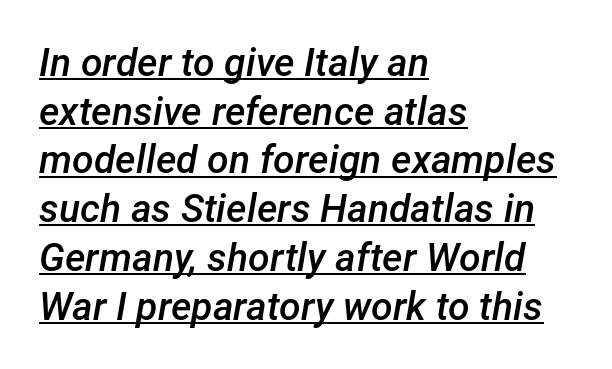
Evenly set lines give the paragraph a standard silhouette. When letters slant like this, we call the style italic. The line texture is even and compact thanks to regular tracking. The sample's only ornament is a line tracing under the words. Notice how the passage keeps a crisp vertical edge on the left only.
